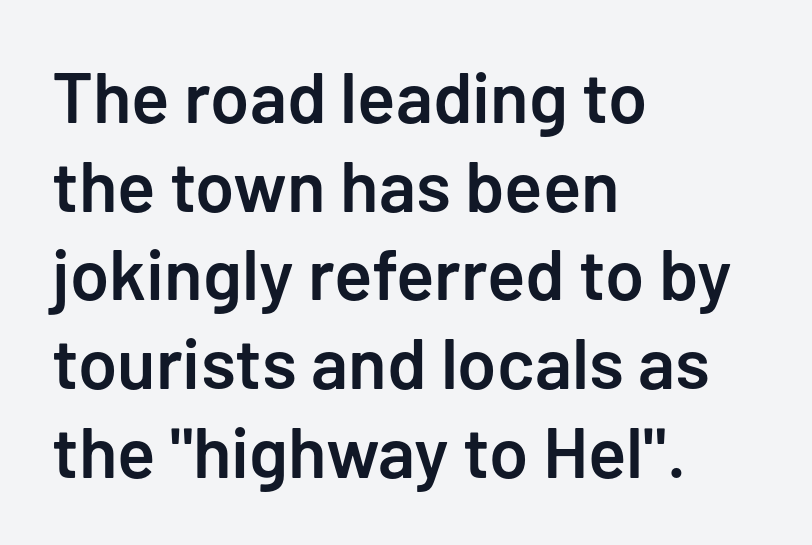
The image shows 71 px semibold sans-serif type, upright; set left-aligned, normal line spacing (1.25x), normal letter spacing, not underlined; low stroke contrast and a medium x-height.
